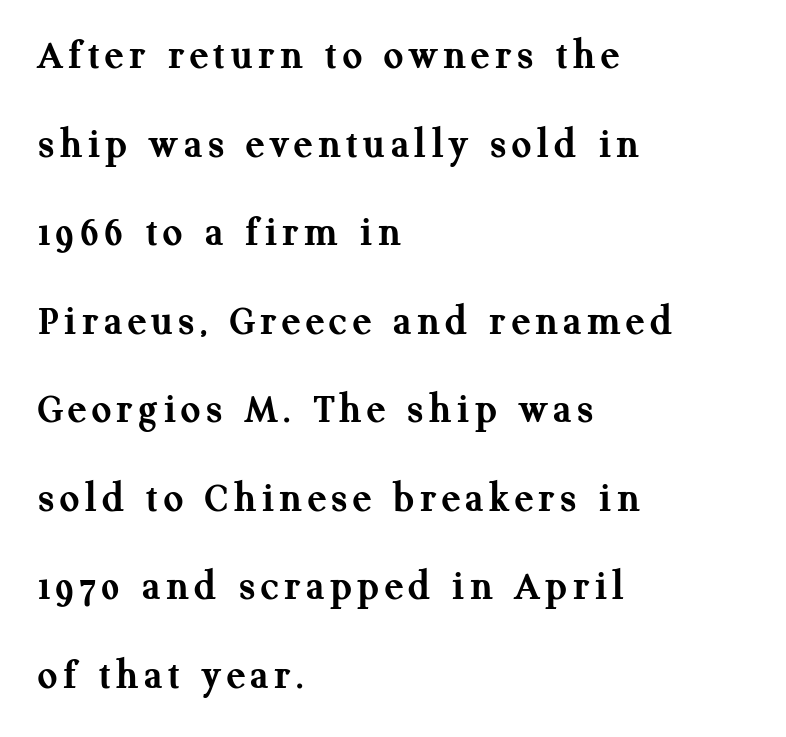
Q: Is the text bold? A: Yes.
Q: Is the text italic (slanted)? A: No, it is upright.
Q: Is the typeface a serif or a sans-serif typeface? A: Serif.
Q: Is the text underlined? A: No.
Q: How is the paragraph aligned? A: Left-aligned.
Q: Is the spacing between lines tight, normal or loose? A: Loose.
Q: Width (condensed, normal, or wide)? A: Normal.
Q: Stroke contrast? A: Medium.
Q: x-height? A: Medium.
Q: Monospaced? A: No.
